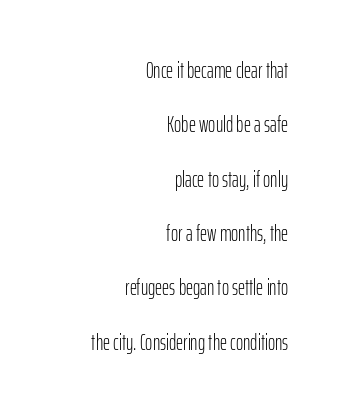
Q: Is the text bold? A: No.
Q: Is the text italic (slanted)? A: No, it is upright.
Q: Is the text underlined? A: No.
Q: How is the paragraph aligned? A: Right-aligned.
Q: Is the spacing between letters normal or unusually wide? A: Normal.
Q: Is the spacing between lines tight, normal or loose? A: Loose.
